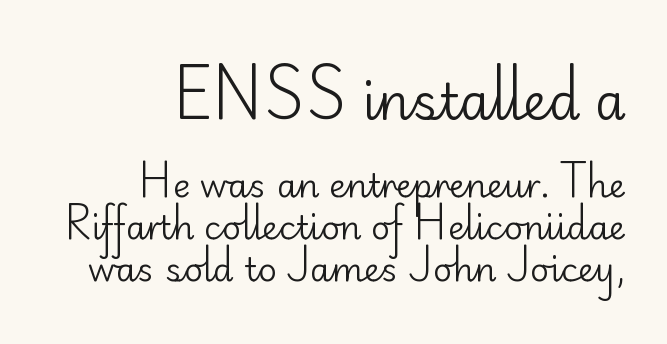
{"serif": "no", "italic": "no", "bold": "no", "weight": "regular", "width": "normal", "stroke_contrast": "low", "x_height": "small", "monospaced": "no", "underline": "no", "align": "right", "line_spacing": "normal", "line_spacing_ratio": 1.28, "letter_spacing": "normal", "letter_spacing_em": 0.0, "larger_block": "first", "size_ratio": 1.52, "glyph_px": 50}
